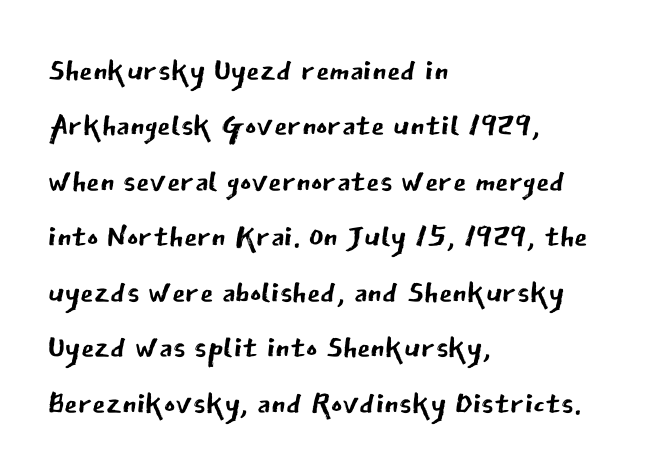
Think of a printed novel: that variable character pitch is what you see here. These lines are composed in type without serifs. Style check: upright. Words float on clear page, feet unadorned. The strokes carry an ordinary text weight at most.
